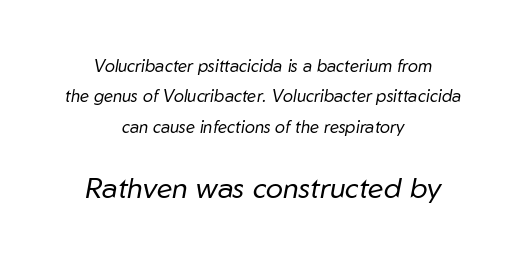
{"italic": "yes", "lean": "right", "slant_degrees": 10, "bold": "no", "weight": "regular", "width": "normal", "stroke_contrast": "low", "x_height": "medium", "monospaced": "no", "underline": "no", "align": "center", "line_spacing_ratio": 1.78, "letter_spacing": "normal", "letter_spacing_em": 0.0, "larger_block": "second", "size_ratio": 1.71, "glyph_px": 29}
